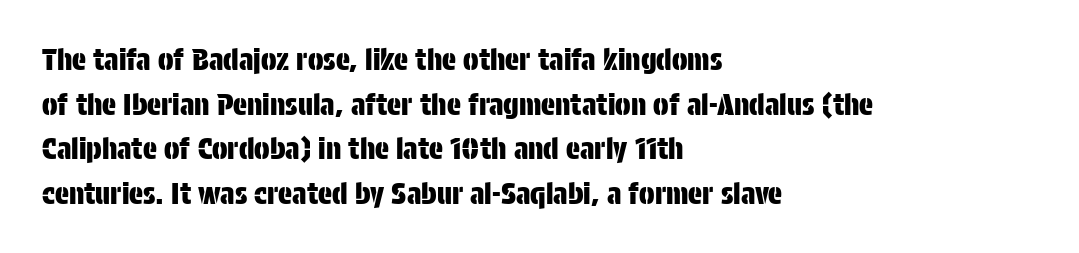
Short note: letters normally spaced. Baseline-to-baseline distance is the conventional proportion of letter height. The designer went with a sans here, leaving each stem footless. Typeset ragged right — the left edge is the straight one. Style check: upright.
